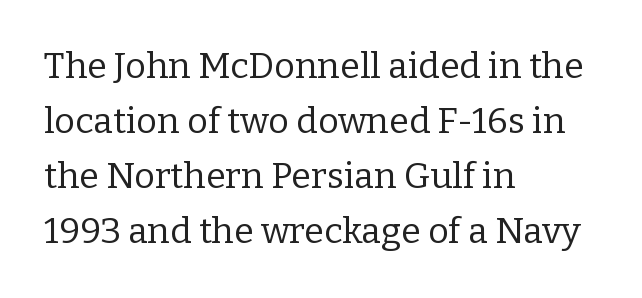
The image shows 36 px regular-weight serif type, upright; set left-aligned, normal line spacing (1.53x), normal letter spacing, not underlined; low stroke contrast and a medium x-height.
